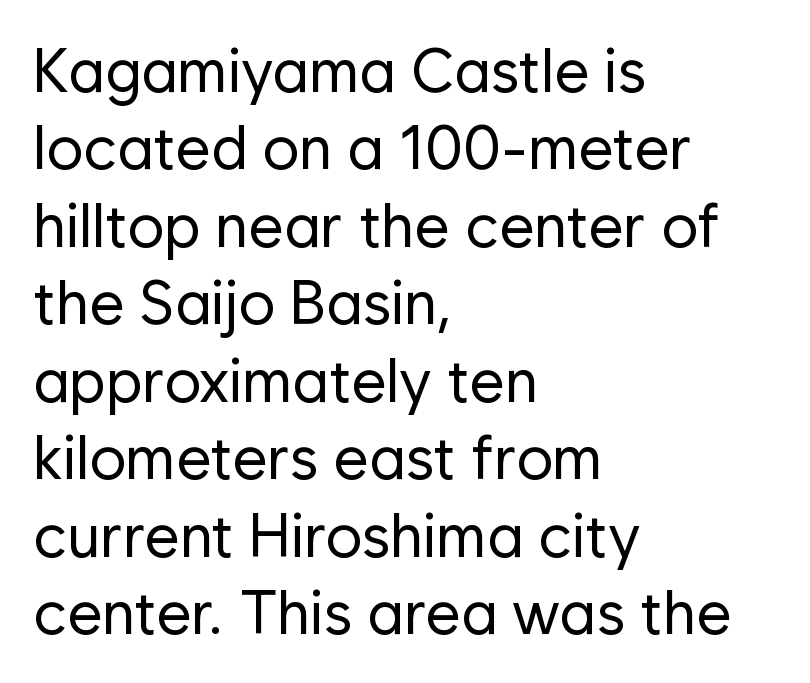
This is the regular roman posture of the typeface. Classification — sans serif. Honestly, there is no underline to notice here at all. Summary of weight: not heavy and not bold. Spacing between characters is what you'd get straight out of the box. Which margin do the lines hug? The left one — the right edge is uneven.
